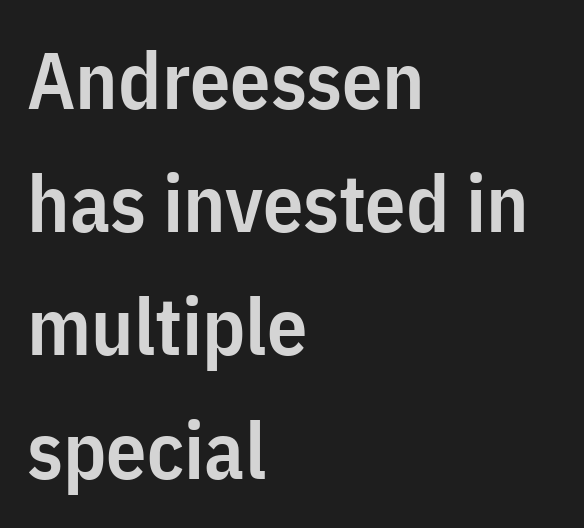
A fair bit of extra ink — the face is semibold, not bold. Each row of text sits above clean, open space. The rendering keeps characters at their native spacing. A typesetter would call this proportional, since set widths differ per character. The rendering anchors every line to the left-hand side. The block of text has a typical density, with ordinary space between rows.
